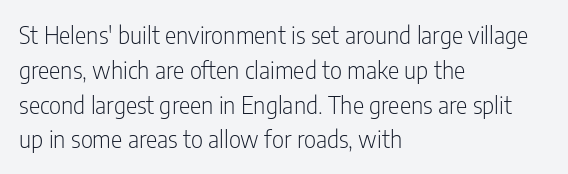
{"italic": "no", "bold": "no", "underline": "no", "align": "left", "line_spacing": "normal", "line_spacing_ratio": 1.45, "letter_spacing": "normal", "letter_spacing_em": 0.0, "glyph_px": 24}
